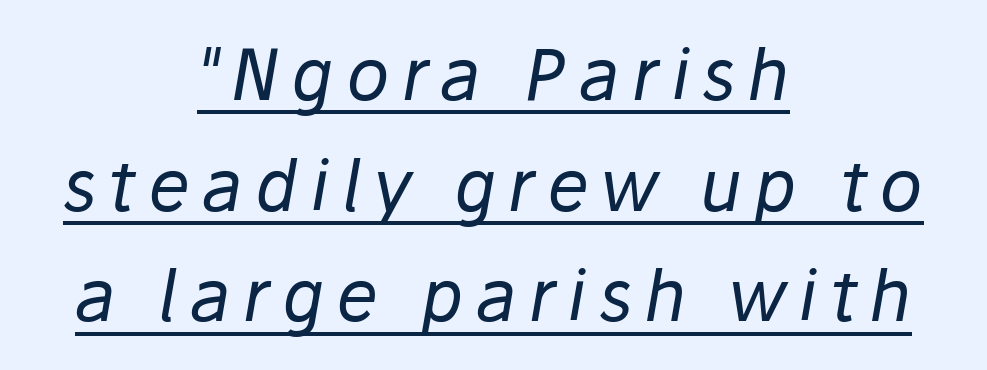
{"italic": "yes", "lean": "right", "slant_degrees": 10, "bold": "no", "weight": "regular", "width": "normal", "stroke_contrast": "low", "x_height": "medium", "monospaced": "no", "underline": "yes", "align": "center", "line_spacing": "normal", "line_spacing_ratio": 1.58, "glyph_px": 70}
